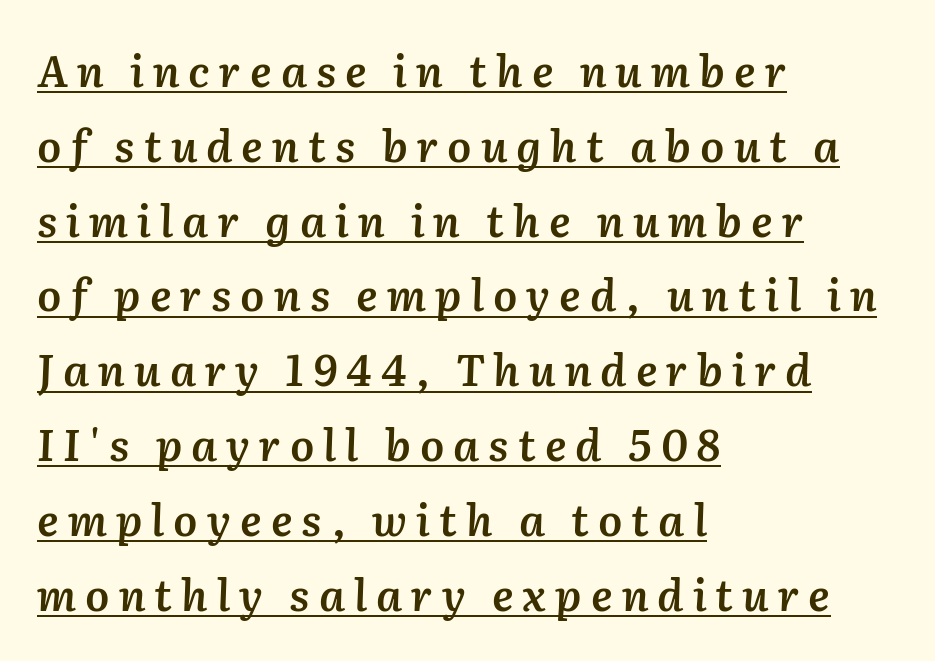
{"italic": "yes", "lean": "right", "slant_degrees": 2, "bold": "semi", "weight": "semibold", "width": "normal", "stroke_contrast": "medium", "x_height": "medium", "monospaced": "no", "underline": "yes", "align": "left", "line_spacing_ratio": 1.74, "letter_spacing": "wide", "letter_spacing_em": 0.21, "glyph_px": 43}
